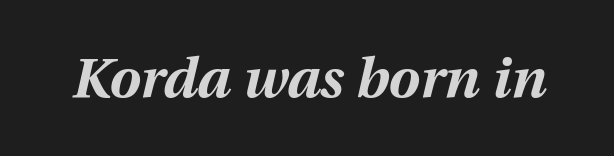
Descenders hang freely into open space. A typesetter would call this proportional, since set widths differ per character. Is the type bold? Yes — the strokes are clearly thick and heavy. The specimen reads as italic at a glance. This sample uses plain, unmodified letter spacing.
